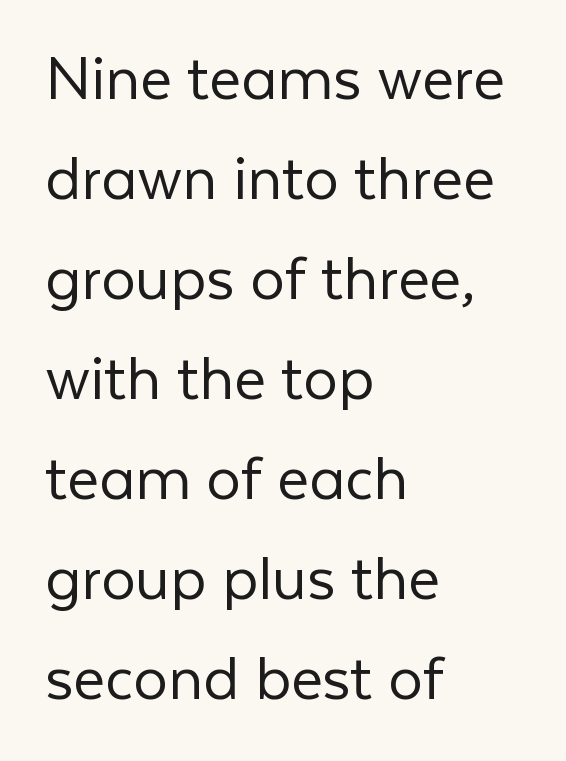
Q: Is the text bold? A: No.
Q: Is the text italic (slanted)? A: No, it is upright.
Q: Is the typeface a serif or a sans-serif typeface? A: Sans-serif.
Q: Is the text underlined? A: No.
Q: How is the paragraph aligned? A: Left-aligned.
Q: Is the spacing between letters normal or unusually wide? A: Normal.
Q: Is the spacing between lines tight, normal or loose? A: Normal.
Q: Width (condensed, normal, or wide)? A: Normal.
Q: Stroke contrast? A: Low.
Q: x-height? A: Medium.
Q: Monospaced? A: No.
